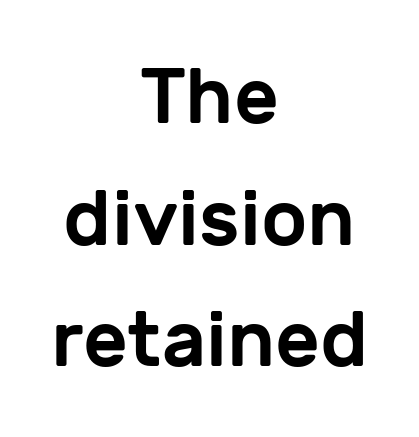
Varying glyph widths throughout — classic text-font behaviour. Does the leading feel generous? No, just average. This rendering leaves character spacing at its baseline value. To sum up the face: it is a sans, with no serifs. Horizontal alignment here is central, giving a formal, balanced look. The lettering holds an erect, upright posture throughout.
